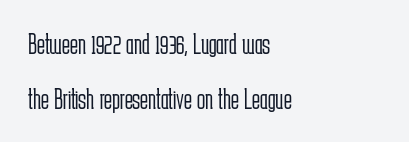
{"serif": "no", "italic": "no", "bold": "no", "weight": "light", "width": "condensed", "stroke_contrast": "low", "x_height": "medium", "monospaced": "no", "underline": "no", "align": "left", "line_spacing_ratio": 1.82, "letter_spacing": "normal", "letter_spacing_em": 0.0, "glyph_px": 30}
